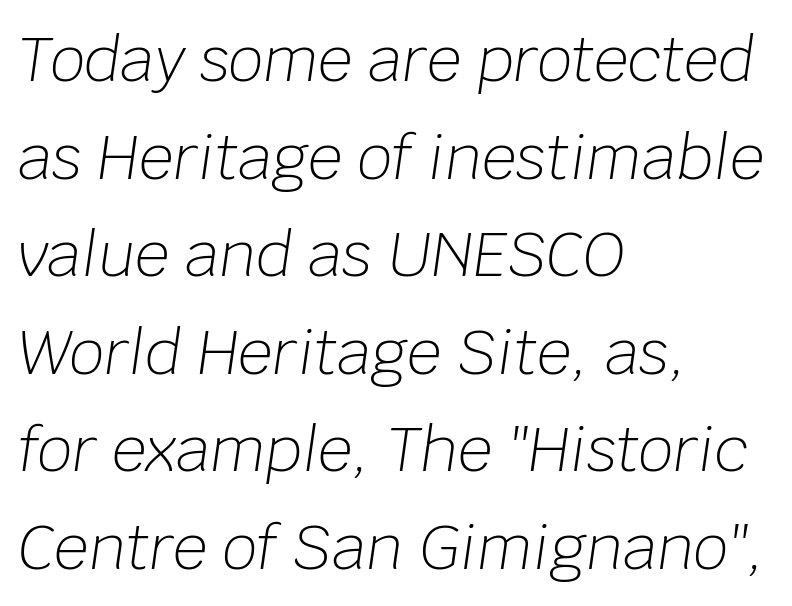
Rendered with sloped, italic letterforms. Compared with a typical body face, this is equally light or lighter still. Here the designer chose a conventional face with non-uniform glyph widths. The rendering uses a moderate line-height, typical for paragraphs. The foot of each line stays bare and open. This sample uses plain, unmodified letter spacing.
